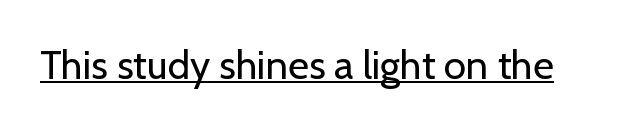
The image shows 40 px regular-weight sans-serif type, upright; set normal letter spacing, underlined; low stroke contrast and a medium x-height.
